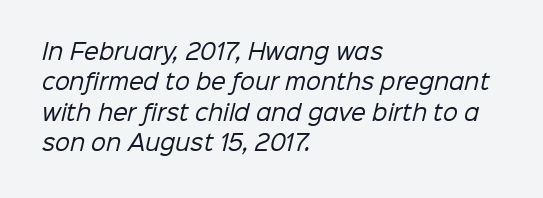
In terms of leading, this rendering sits right in the middle. The gaps between neighbouring characters are ordinary and unremarkable. Does the copy run flush right? No — it runs flush left. Anything drawn beneath the words? Only blank space. A light-to-regular cut is what we see here.
